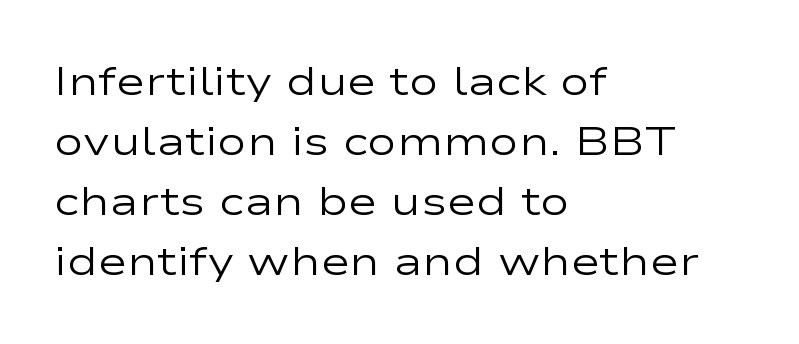
Style check: upright. Only glyphs here, with clear space below each row. A typesetter would call this proportional, since set widths differ per character. This rendering uses left alignment, leaving the right contour irregular. Letter spacing: default.
